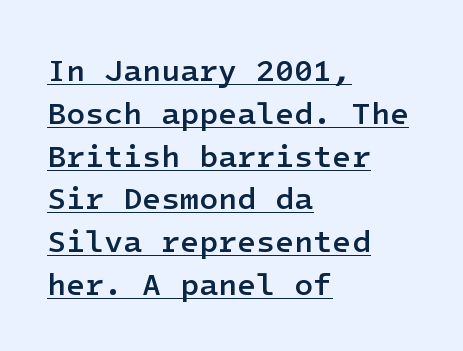
{"serif": "no", "italic": "no", "bold": "semi", "weight": "semibold", "width": "normal", "stroke_contrast": "low", "x_height": "medium", "underline": "yes", "align": "left", "line_spacing": "normal", "line_spacing_ratio": 1.38, "letter_spacing": "normal", "letter_spacing_em": 0.0, "glyph_px": 31}
